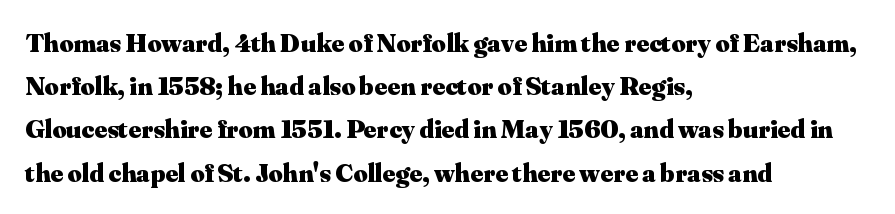
{"italic": "no", "bold": "yes", "underline": "no", "align": "left", "line_spacing": "normal", "line_spacing_ratio": 1.6, "letter_spacing": "normal", "letter_spacing_em": 0.0, "glyph_px": 27}
